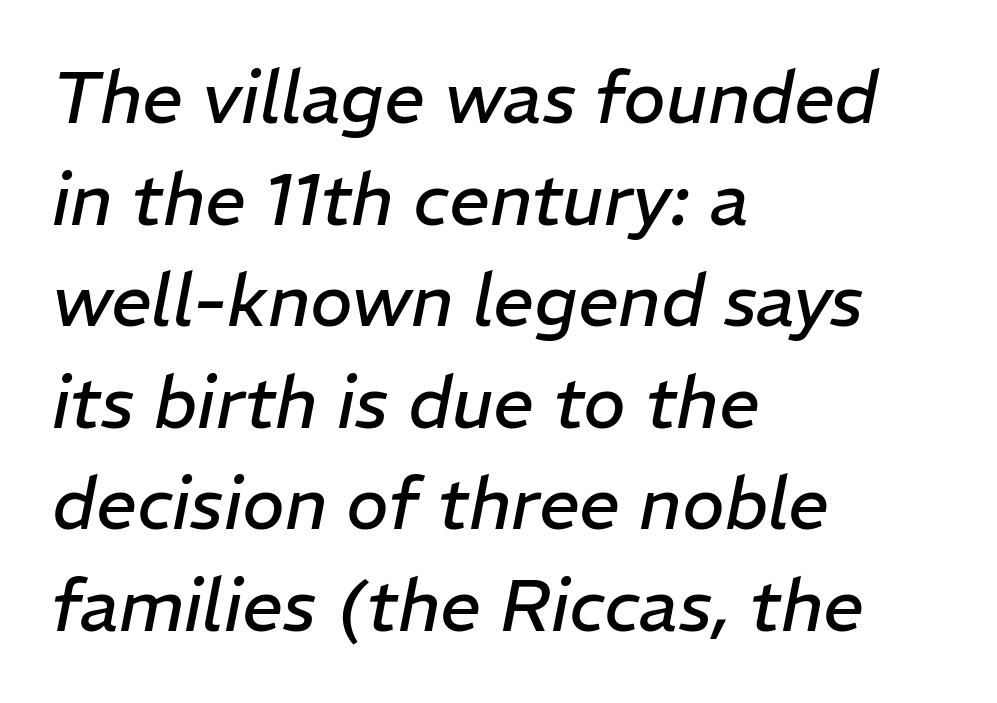
The image shows 72 px regular-weight type, italic (leaning right); set left-aligned, normal line spacing (1.41x), normal letter spacing, not underlined; low stroke contrast and a medium x-height.
